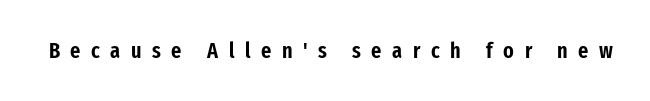
Every stem runs plumb, perpendicular to the baseline. Underlining? Definitely not there. Caption: expanded tracking, letters set apart.
